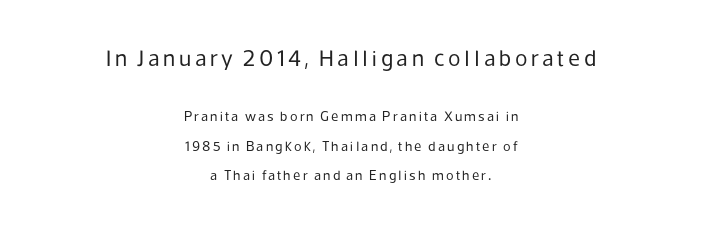
{"italic": "no", "bold": "no", "underline": "no", "align": "center", "line_spacing": "loose", "line_spacing_ratio": 2.09, "larger_block": "first", "size_ratio": 1.64, "glyph_px": 23}
